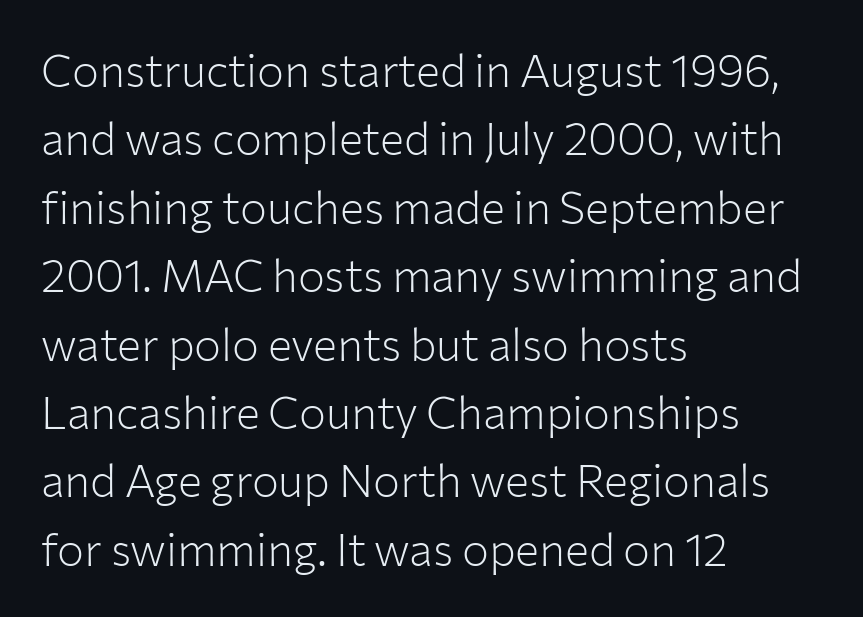
{"serif": "no", "italic": "no", "bold": "no", "weight": "light", "width": "normal", "stroke_contrast": "low", "x_height": "medium", "monospaced": "no", "underline": "no", "align": "left", "line_spacing": "normal", "line_spacing_ratio": 1.52, "letter_spacing": "normal", "letter_spacing_em": 0.0, "glyph_px": 45}
